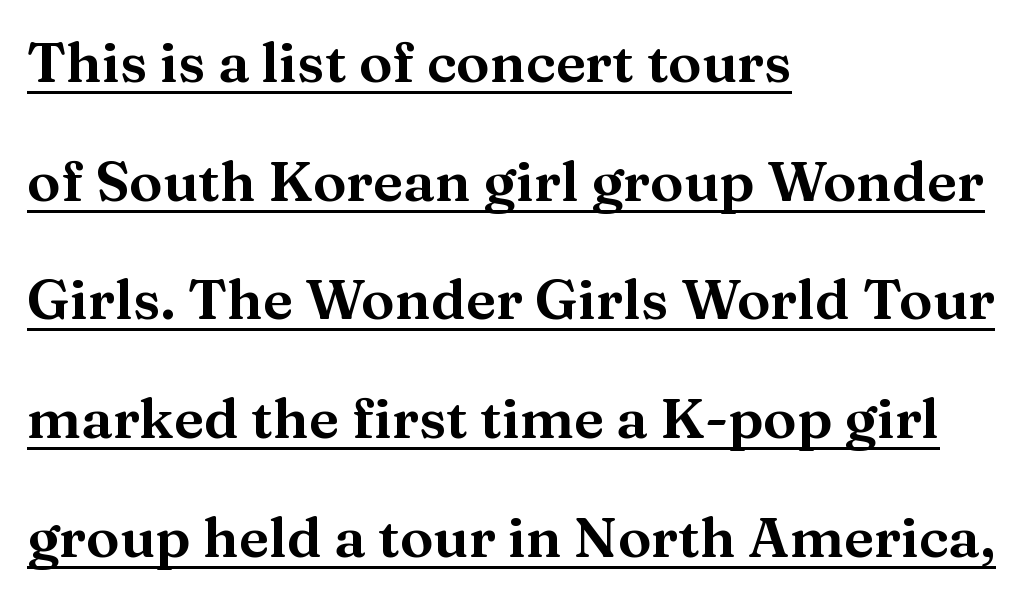
Q: Is the text italic (slanted)? A: No, it is upright.
Q: Is the typeface a serif or a sans-serif typeface? A: Serif.
Q: Is the text underlined? A: Yes.
Q: How is the paragraph aligned? A: Left-aligned.
Q: Is the spacing between letters normal or unusually wide? A: Normal.
Q: Is the spacing between lines tight, normal or loose? A: Loose.
Q: Width (condensed, normal, or wide)? A: Wide.
Q: Stroke contrast? A: Medium.
Q: x-height? A: Medium.
Q: Monospaced? A: No.
